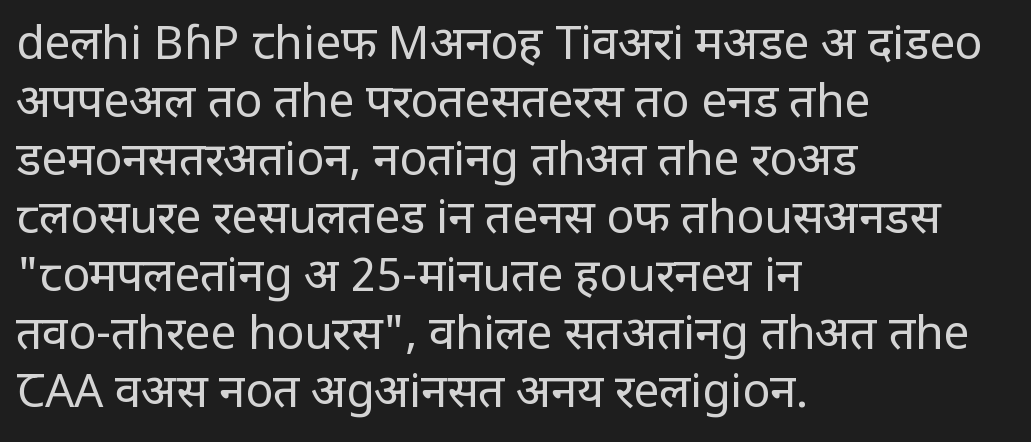
Plain, unruled lines of type. No heavy texture on the line: the type isn't bold. Line spacing here is normal. The axis of the letterforms is exactly vertical. The letters advance in unequal steps, a hallmark of proportional type.
